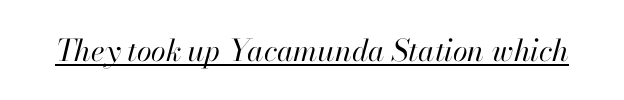
Q: Is the text bold? A: No.
Q: Is the text italic (slanted)? A: Yes, it leans right by about 13 degrees.
Q: Is the text underlined? A: Yes.
Q: Is the spacing between letters normal or unusually wide? A: Normal.
Q: Width (condensed, normal, or wide)? A: Normal.
Q: Stroke contrast? A: High.
Q: x-height? A: Small.
Q: Monospaced? A: No.
